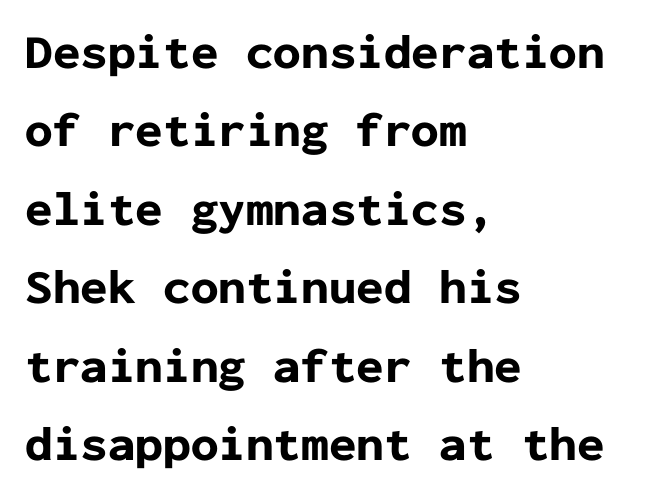
A normal amount of white space separates one row of letters from the next. Casual observation: everything's shoved over to the left. Heft: maximum for text — a bold. The designer went with a sans here, leaving each stem footless. Look at the tracking — it's just the regular setting, nothing added. Every character sits straight up, as roman type does.
